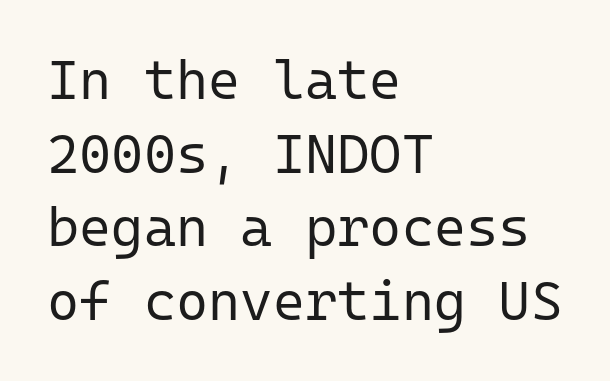
{"serif": "no", "italic": "no", "bold": "no", "weight": "regular", "width": "normal", "stroke_contrast": "low", "x_height": "medium", "monospaced": "yes", "underline": "no", "align": "left", "line_spacing": "normal", "line_spacing_ratio": 1.34, "letter_spacing": "normal", "letter_spacing_em": 0.0, "glyph_px": 55}
